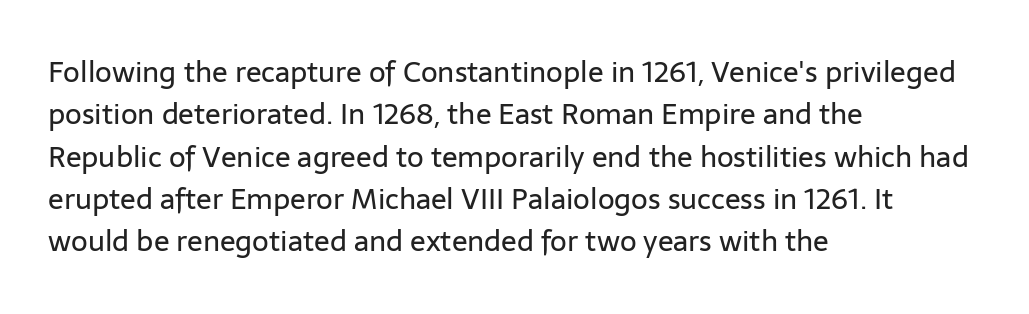
Quick note: not italic, upright. Nobody touched the tracking dial on this one. Teacher's note: observe the even left margin — that is flush-left alignment. No heavy texture on the line: the type isn't bold. Serifs: no, the terminals of the letterforms are clean. Each letter keeps its own natural width here, so spacing adapts to shape.
